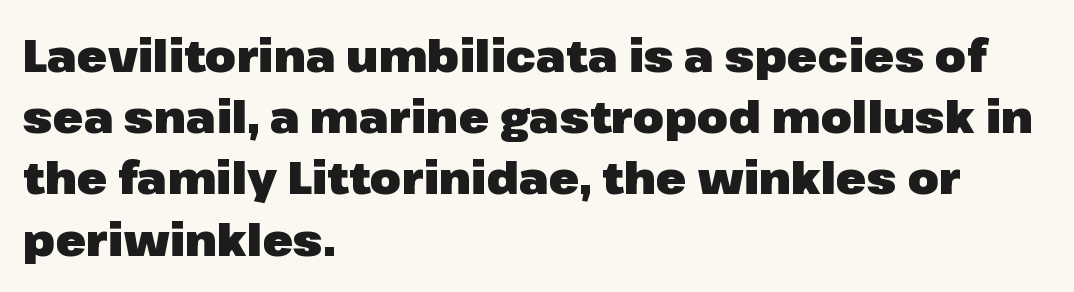
The image shows 45 px heavy sans-serif type, upright; set left-aligned, normal line spacing (1.36x), normal letter spacing, not underlined; low stroke contrast and a medium x-height.
